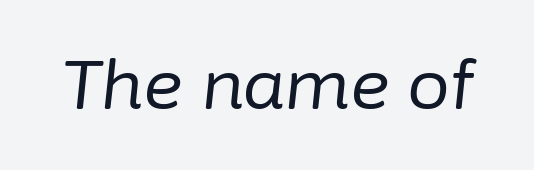
Q: Is the text bold? A: No.
Q: Is the text italic (slanted)? A: Yes, it leans right by about 6 degrees.
Q: Is the text underlined? A: No.
Q: Is the spacing between letters normal or unusually wide? A: Normal.
Q: Width (condensed, normal, or wide)? A: Normal.
Q: Stroke contrast? A: Low.
Q: x-height? A: Medium.
Q: Monospaced? A: No.
